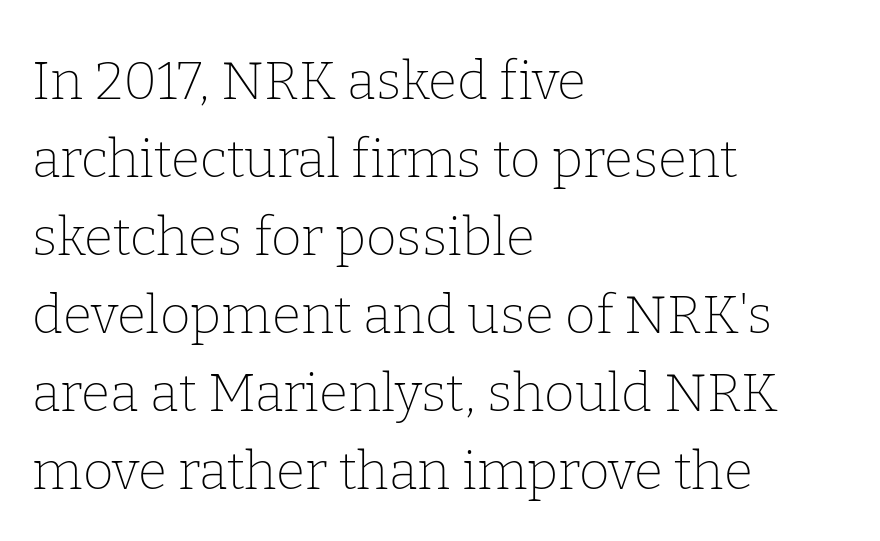
The image shows 53 px thin serif type, upright; set left-aligned, normal line spacing (1.47x), normal letter spacing, not underlined; low stroke contrast and a medium x-height.
